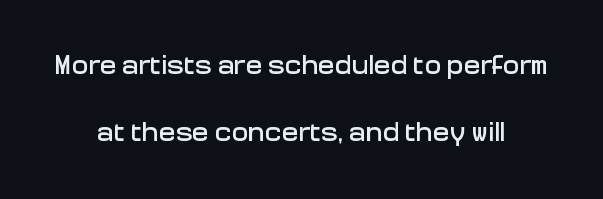
{"serif": "no", "italic": "no", "width": "normal", "stroke_contrast": "low", "x_height": "medium", "monospaced": "no", "underline": "no", "align": "center", "line_spacing": "loose", "line_spacing_ratio": 2.4, "letter_spacing": "normal", "letter_spacing_em": 0.0, "glyph_px": 28}
